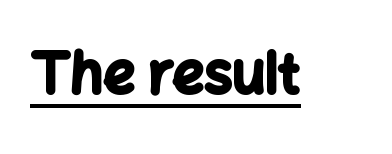
Q: Is the text bold? A: Yes.
Q: Is the text italic (slanted)? A: No, it is upright.
Q: Is the typeface a serif or a sans-serif typeface? A: Sans-serif.
Q: Is the text underlined? A: Yes.
Q: Is the spacing between letters normal or unusually wide? A: Normal.
Q: Width (condensed, normal, or wide)? A: Normal.
Q: Stroke contrast? A: Low.
Q: x-height? A: Medium.
Q: Monospaced? A: No.
